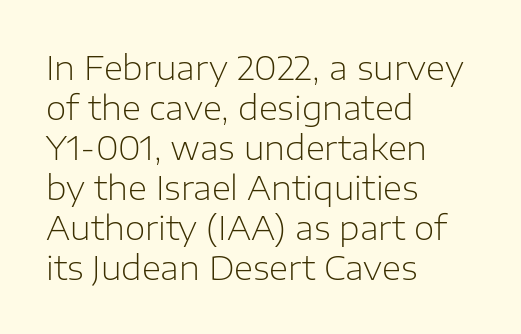
Stroke thickness stays within the range of a standard reading face or lighter. Lines of text with bare space underneath. The setting favours the left margin, as ordinary paragraphs usually do. Notice how the stems are strictly vertical — no italics here.
